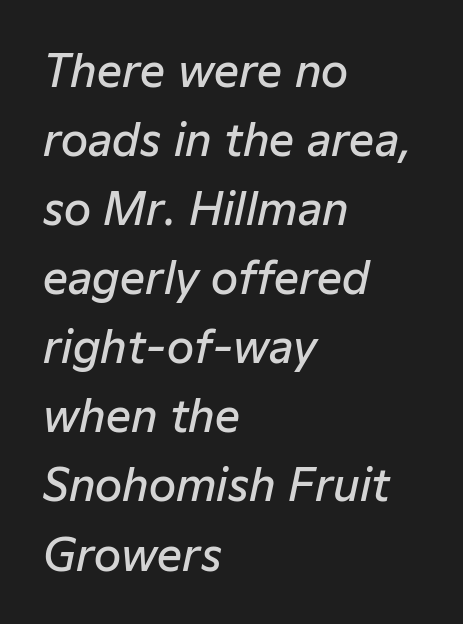
The image shows 44 px semibold type, italic (leaning right); set left-aligned, normal line spacing (1.57x), normal letter spacing, not underlined; low stroke contrast and a medium x-height.
